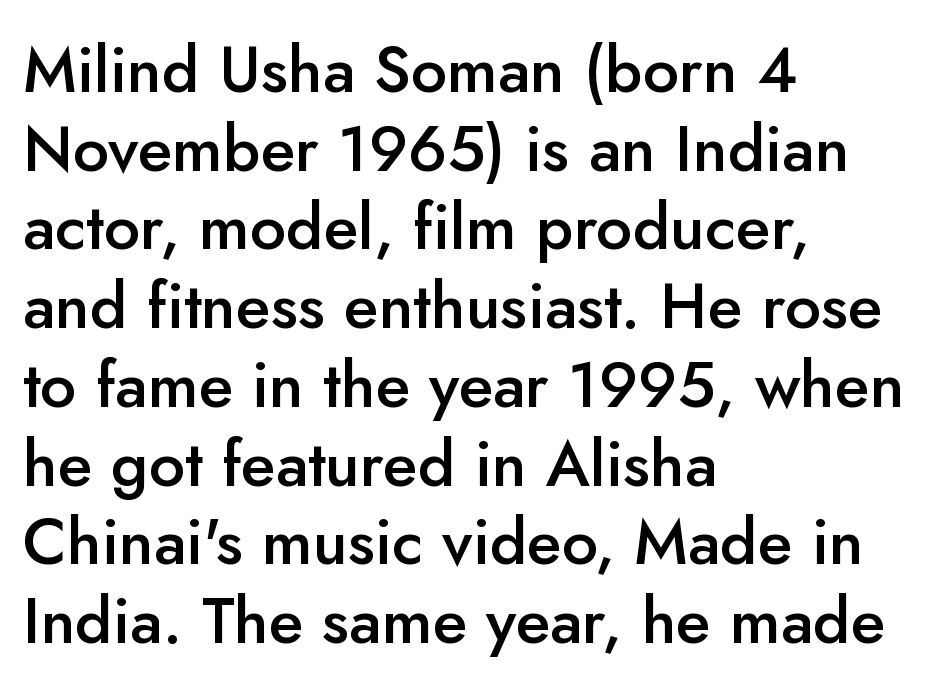
Q: Is the text bold? A: Semi-bold.
Q: Is the text italic (slanted)? A: No, it is upright.
Q: Is the typeface a serif or a sans-serif typeface? A: Sans-serif.
Q: Is the text underlined? A: No.
Q: How is the paragraph aligned? A: Left-aligned.
Q: Is the spacing between letters normal or unusually wide? A: Normal.
Q: Width (condensed, normal, or wide)? A: Normal.
Q: Stroke contrast? A: Low.
Q: x-height? A: Small.
Q: Monospaced? A: No.
